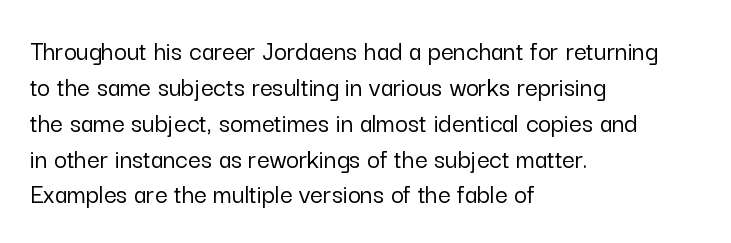
The image shows 28 px sans-serif type, upright; set left-aligned, normal line spacing (1.28x), normal letter spacing, not underlined; low stroke contrast and a medium x-height.
